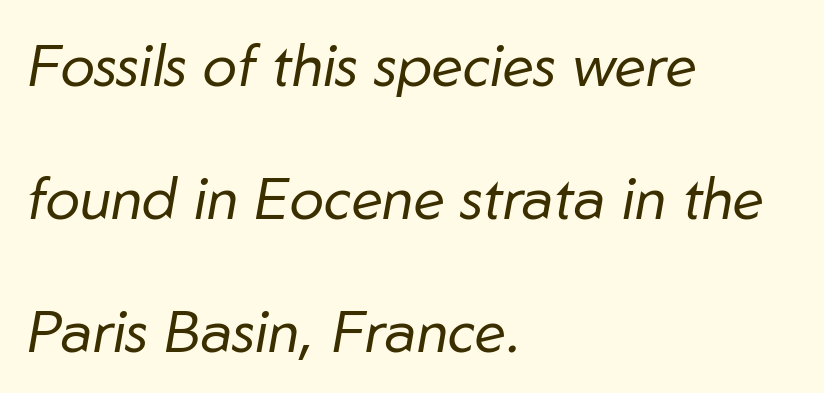
Q: Is the text bold? A: No.
Q: Is the text italic (slanted)? A: Yes, it leans right by about 10 degrees.
Q: Is the text underlined? A: No.
Q: How is the paragraph aligned? A: Left-aligned.
Q: Is the spacing between letters normal or unusually wide? A: Normal.
Q: Is the spacing between lines tight, normal or loose? A: Loose.
Q: Width (condensed, normal, or wide)? A: Normal.
Q: Stroke contrast? A: Low.
Q: x-height? A: Medium.
Q: Monospaced? A: No.
